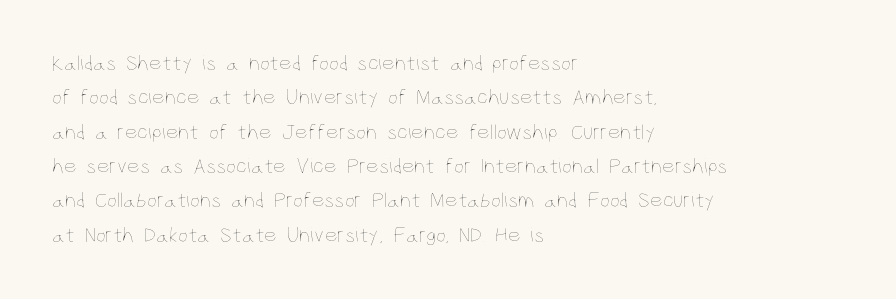
The specimen reads as upright at a glance. Is the stroke heavy? The answer is a plain regular-or-lighter. Clear beneath every line of the passage. Notice how descenders clear the ascenders below comfortably — that's standard leading.
